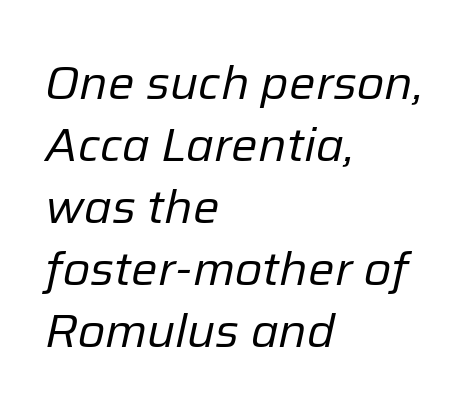
{"italic": "yes", "lean": "right", "slant_degrees": 12, "bold": "no", "weight": "regular", "width": "normal", "stroke_contrast": "low", "x_height": "medium", "monospaced": "no", "underline": "no", "align": "left", "line_spacing": "normal", "line_spacing_ratio": 1.32, "letter_spacing": "normal", "letter_spacing_em": 0.0, "glyph_px": 47}
